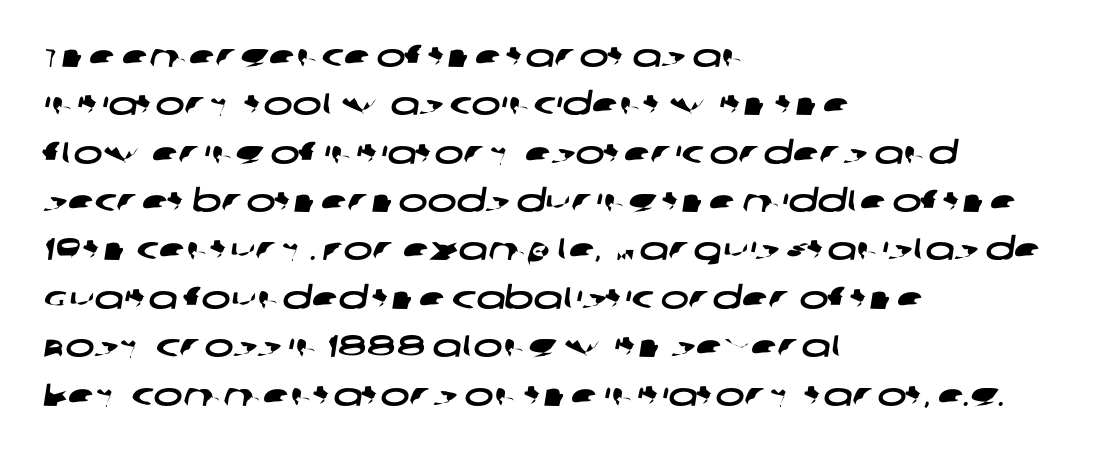
{"serif": "no", "width": "wide", "stroke_contrast": "low", "x_height": "large", "monospaced": "no", "underline": "no", "align": "left", "line_spacing": "normal", "line_spacing_ratio": 1.56, "letter_spacing": "normal", "letter_spacing_em": 0.0, "glyph_px": 31}
